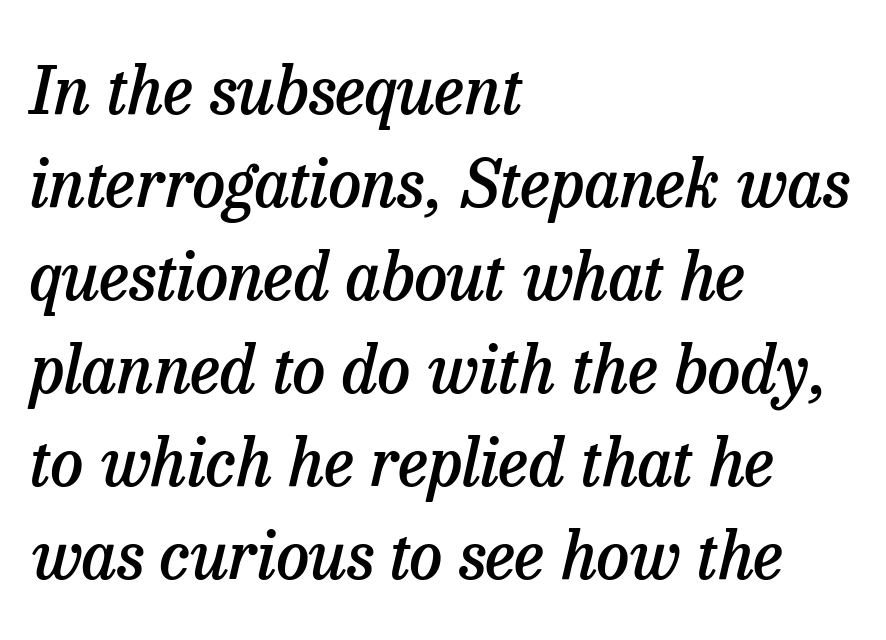
The image shows 66 px semibold serif type, italic (leaning right); set left-aligned, normal line spacing (1.41x), normal letter spacing, not underlined; low stroke contrast and a medium x-height.
